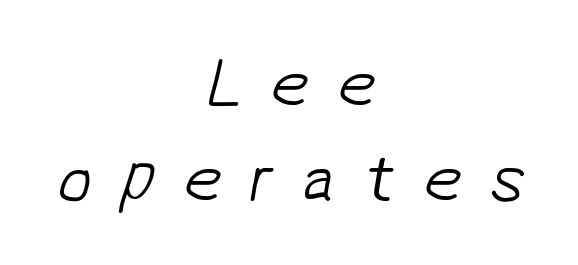
Heaviness? Minimal to ordinary, like unemphasized prose. Each new line begins a customary step beneath the previous one. The strip under each line holds only bare page. Short note: letters widely spaced. The face used here is proportionally spaced, like ordinary book or web type. Typeset on center — no edge is straight.
